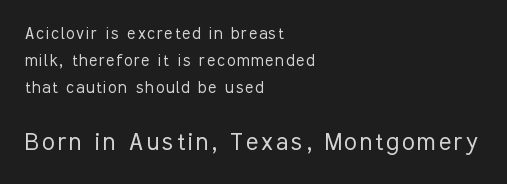
Q: Is the text bold? A: No.
Q: Is the text italic (slanted)? A: No, it is upright.
Q: Is the typeface a serif or a sans-serif typeface? A: Sans-serif.
Q: Is the text underlined? A: No.
Q: How is the paragraph aligned? A: Left-aligned.
Q: Is the spacing between lines tight, normal or loose? A: Normal.
Q: Which block of text is set in a larger size, the first (top) or the second (bottom)? A: The second (bottom) one.
Q: Width (condensed, normal, or wide)? A: Condensed.
Q: Stroke contrast? A: Low.
Q: x-height? A: Medium.
Q: Monospaced? A: No.
